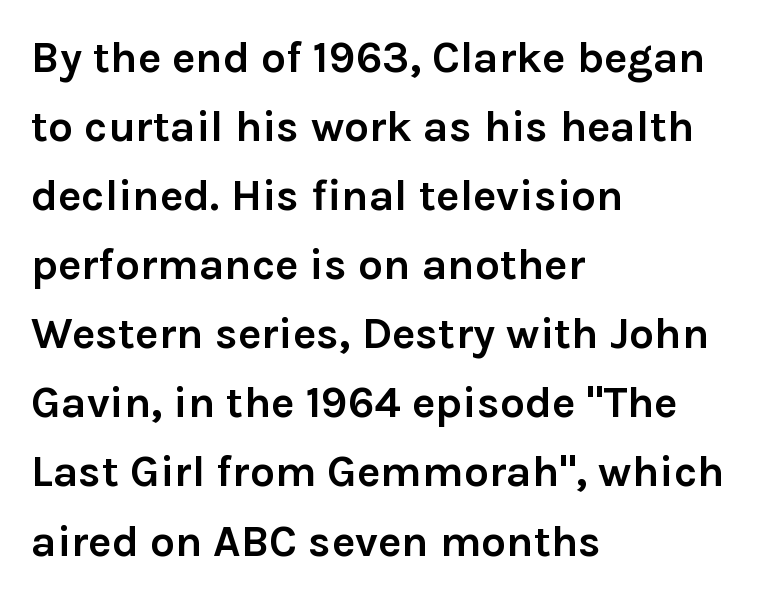
Q: Is the text bold? A: Yes.
Q: Is the text italic (slanted)? A: No, it is upright.
Q: Is the typeface a serif or a sans-serif typeface? A: Sans-serif.
Q: Is the text underlined? A: No.
Q: How is the paragraph aligned? A: Left-aligned.
Q: Is the spacing between letters normal or unusually wide? A: Normal.
Q: Is the spacing between lines tight, normal or loose? A: Normal.
Q: Width (condensed, normal, or wide)? A: Normal.
Q: Stroke contrast? A: Low.
Q: x-height? A: Medium.
Q: Monospaced? A: No.
